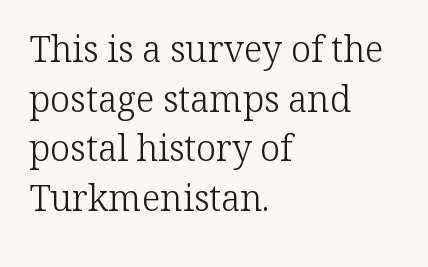
The image shows 36 px light serif type, upright; set left-aligned, normal line spacing (1.38x), normal letter spacing, not underlined; low stroke contrast and a medium x-height.
